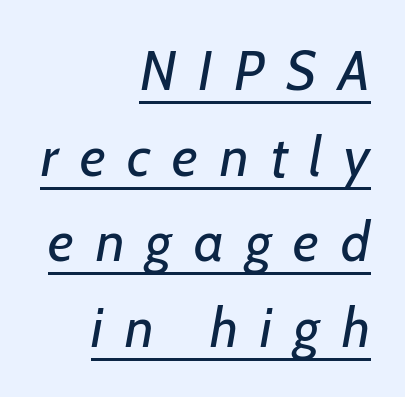
{"serif": "no", "bold": "no", "weight": "regular", "width": "normal", "stroke_contrast": "low", "x_height": "medium", "monospaced": "no", "underline": "yes", "align": "right", "line_spacing": "normal", "line_spacing_ratio": 1.53, "letter_spacing": "wide", "letter_spacing_em": 0.39, "glyph_px": 56}
